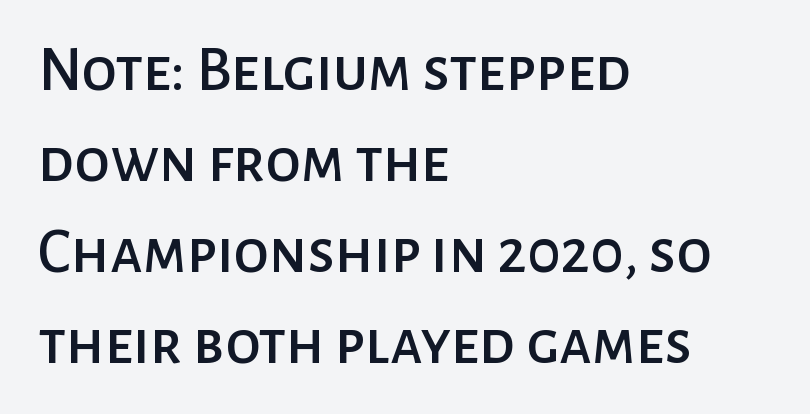
Teacher's note: observe the even left margin — that is flush-left alignment. Does extra space separate the letters? No, they use regular spacing. Do the letters lean? They stand straight. Baseline-to-baseline distance is the conventional proportion of letter height. I'd call this a sans setting — the letters go barefoot.
